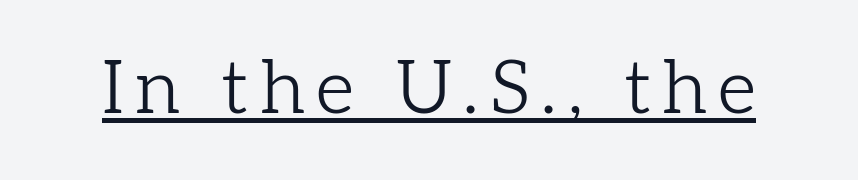
{"serif": "yes", "italic": "no", "bold": "no", "weight": "light", "width": "normal", "stroke_contrast": "low", "x_height": "medium", "monospaced": "no", "underline": "yes", "glyph_px": 75}
